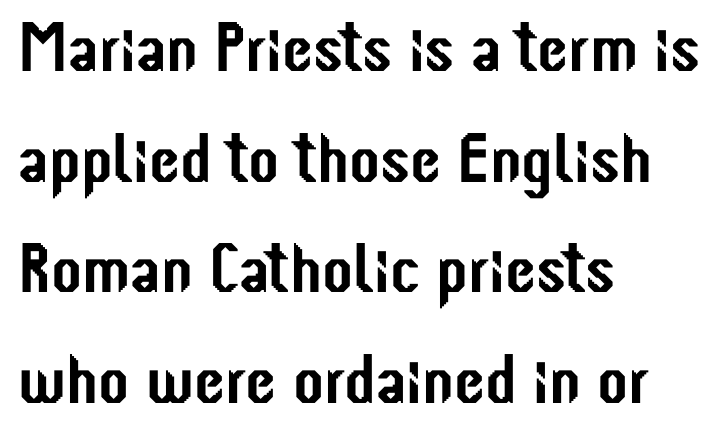
Q: Is the text italic (slanted)? A: No, it is upright.
Q: Is the typeface a serif or a sans-serif typeface? A: Sans-serif.
Q: Is the text underlined? A: No.
Q: How is the paragraph aligned? A: Left-aligned.
Q: Is the spacing between letters normal or unusually wide? A: Normal.
Q: Is the spacing between lines tight, normal or loose? A: Normal.
Q: Width (condensed, normal, or wide)? A: Condensed.
Q: Stroke contrast? A: Low.
Q: x-height? A: Medium.
Q: Monospaced? A: No.
